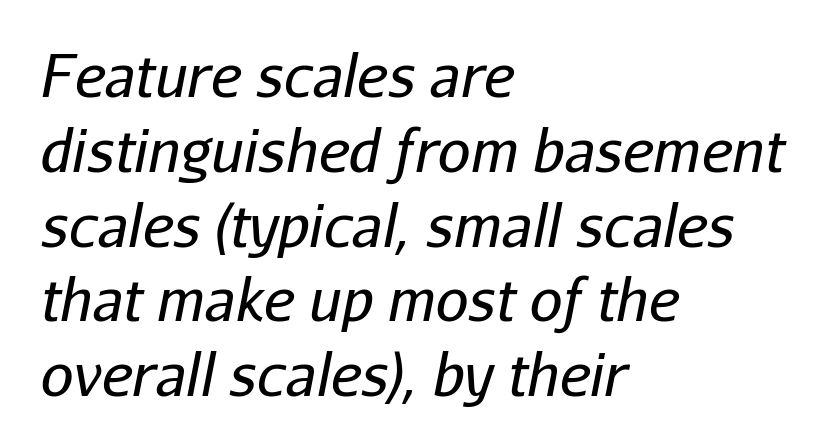
Q: Is the text bold? A: No.
Q: Is the text italic (slanted)? A: Yes, it leans right by about 11 degrees.
Q: Is the text underlined? A: No.
Q: How is the paragraph aligned? A: Left-aligned.
Q: Is the spacing between letters normal or unusually wide? A: Normal.
Q: Is the spacing between lines tight, normal or loose? A: Normal.
Q: Width (condensed, normal, or wide)? A: Normal.
Q: Stroke contrast? A: Low.
Q: x-height? A: Medium.
Q: Monospaced? A: No.
